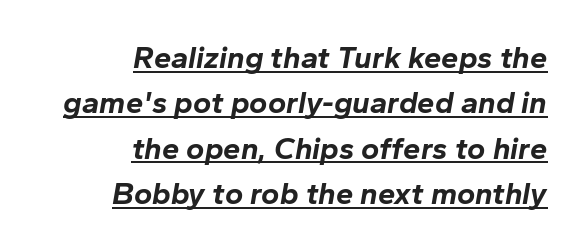
The image shows 31 px bold type, italic (leaning right); set right-aligned, normal line spacing (1.46x), normal letter spacing, underlined; low stroke contrast and a medium x-height.
